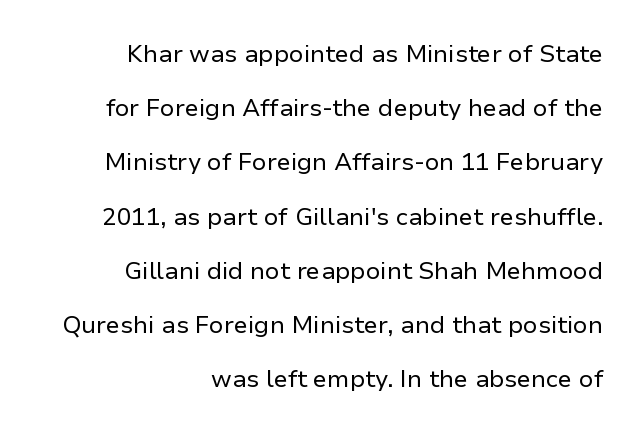
The weight would be labelled regular, book, light, or lighter still. The ragged edge is on the left, which tells us the setting is flush right. Between one letter and the next there's only the usual sliver of space. A bare baseline throughout the passage. Vertically, the passage feels expansive, rows floating well apart.
